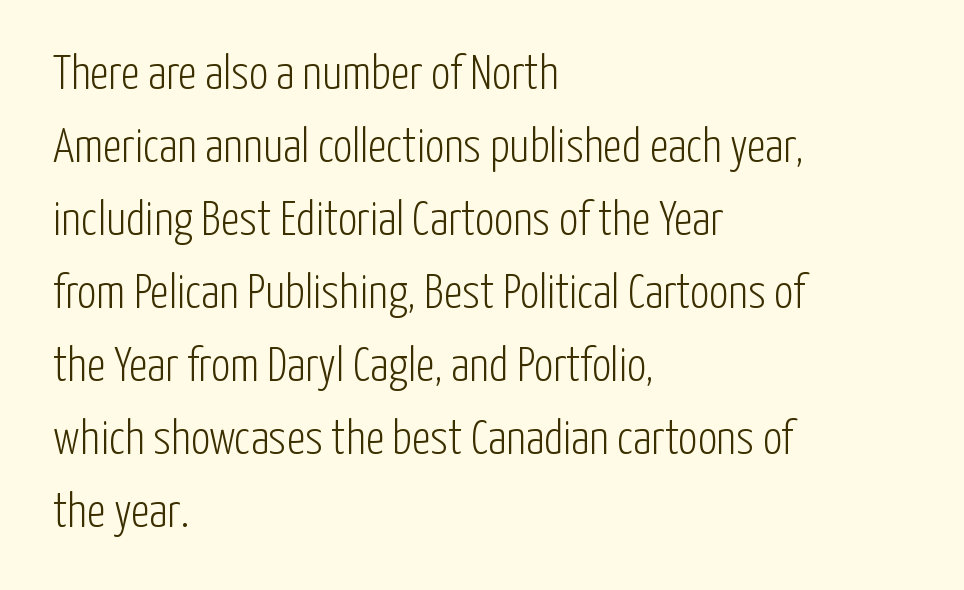
Q: Is the text bold? A: No.
Q: Is the text italic (slanted)? A: No, it is upright.
Q: Is the typeface a serif or a sans-serif typeface? A: Sans-serif.
Q: Is the text underlined? A: No.
Q: How is the paragraph aligned? A: Left-aligned.
Q: Is the spacing between letters normal or unusually wide? A: Normal.
Q: Is the spacing between lines tight, normal or loose? A: Normal.
Q: Width (condensed, normal, or wide)? A: Condensed.
Q: Stroke contrast? A: Low.
Q: x-height? A: Medium.
Q: Monospaced? A: No.
